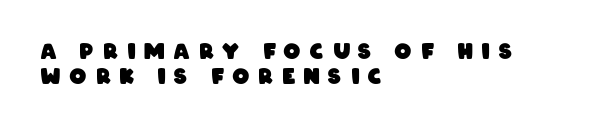
Q: Is the text bold? A: Yes.
Q: Is the text underlined? A: No.
Q: How is the paragraph aligned? A: Left-aligned.
Q: Is the spacing between letters normal or unusually wide? A: Unusually wide.
